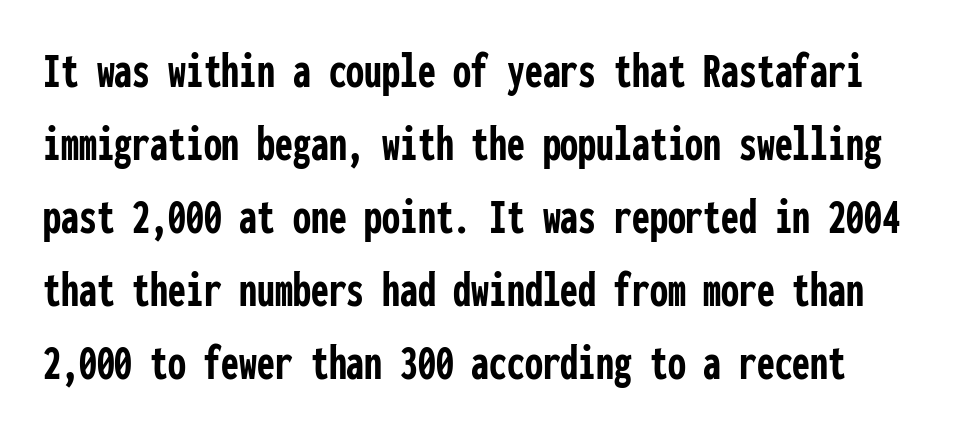
The gaps between neighbouring characters are ordinary and unremarkable. The typography opts for an upright posture over an oblique one. The letters are bold, with thick, heavy strokes. Serif or sans? Sans — the stroke terminals are bare. The specimen omits any rule beneath the text block's lines. These lines are rendered in a fixed-pitch font.
